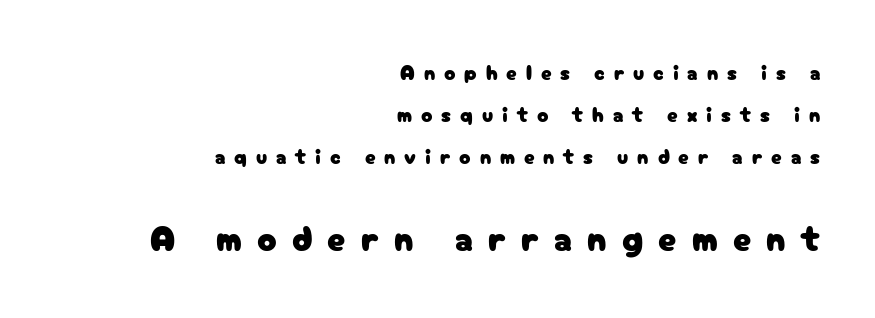
The image shows 36 px sans-serif type, upright; set right-aligned, loose line spacing (1.99x), unusually wide letter spacing (+0.42 em), not underlined; the second (bottom) block is 1.71x larger; low stroke contrast and a medium x-height.
